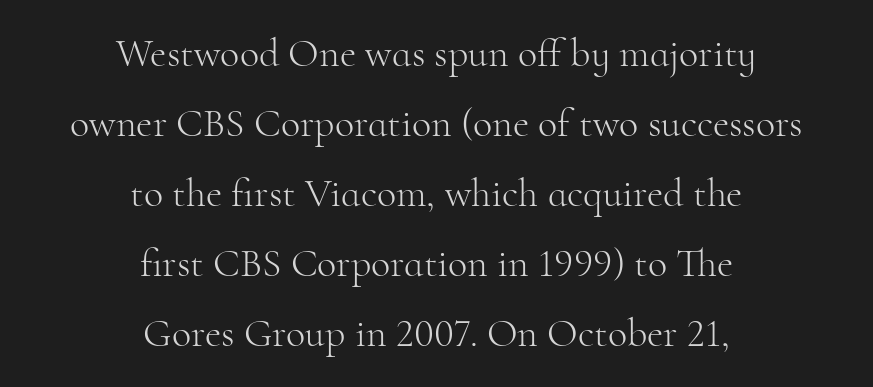
{"serif": "yes", "italic": "no", "bold": "no", "weight": "light", "width": "normal", "stroke_contrast": "high", "x_height": "small", "monospaced": "no", "underline": "no", "align": "center", "line_spacing_ratio": 1.75, "letter_spacing": "normal", "letter_spacing_em": 0.0, "glyph_px": 40}
